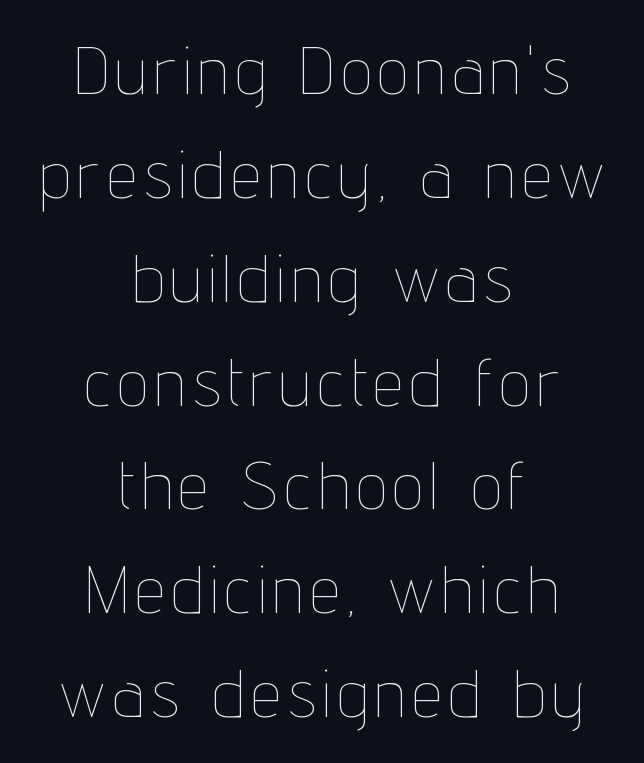
The image shows 67 px thin, condensed type, upright; set centered, normal line spacing (1.55x), not underlined; low stroke contrast and a medium x-height.
